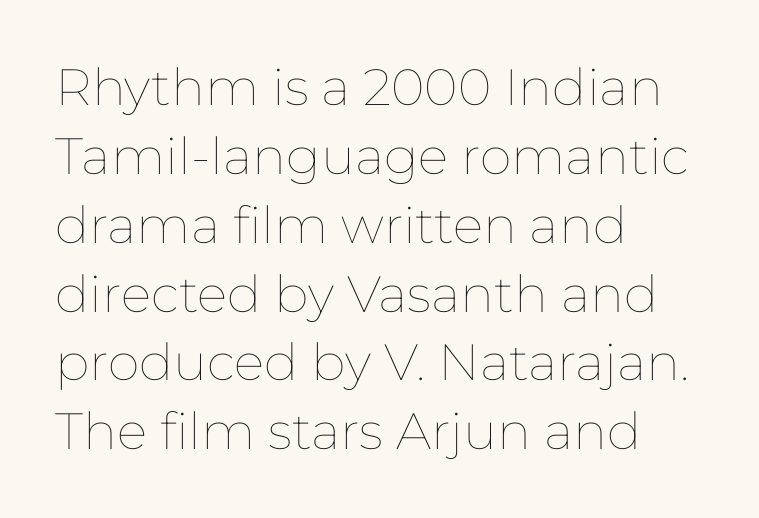
The image shows 51 px thin type, upright; set left-aligned, normal line spacing (1.35x), normal letter spacing, not underlined; low stroke contrast and a medium x-height.
